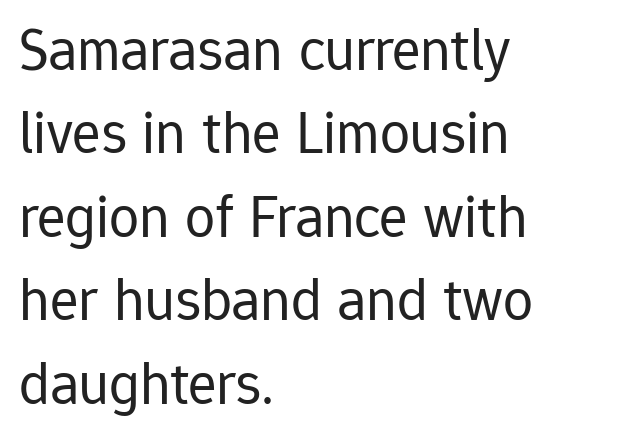
Q: Is the text bold? A: No.
Q: Is the text italic (slanted)? A: No, it is upright.
Q: Is the typeface a serif or a sans-serif typeface? A: Sans-serif.
Q: Is the text underlined? A: No.
Q: How is the paragraph aligned? A: Left-aligned.
Q: Is the spacing between letters normal or unusually wide? A: Normal.
Q: Is the spacing between lines tight, normal or loose? A: Normal.
Q: Width (condensed, normal, or wide)? A: Normal.
Q: Stroke contrast? A: Low.
Q: x-height? A: Medium.
Q: Monospaced? A: No.
